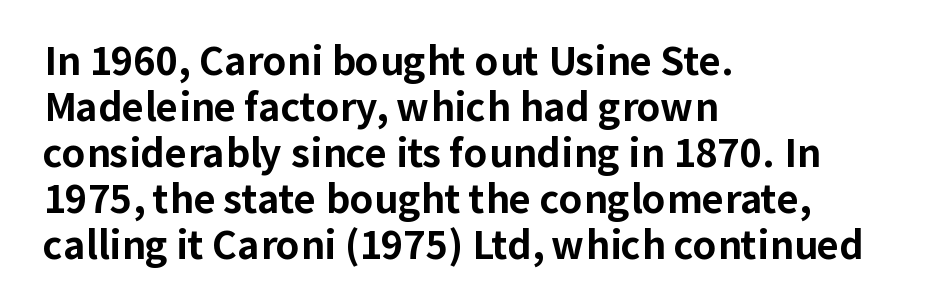
Short note: letters normally spaced. The rendering uses natural spacing where letterforms have individual widths. This sample uses an upright cut, with every glyph sitting square on the baseline. All the whitespace from short lines collects on the right.
